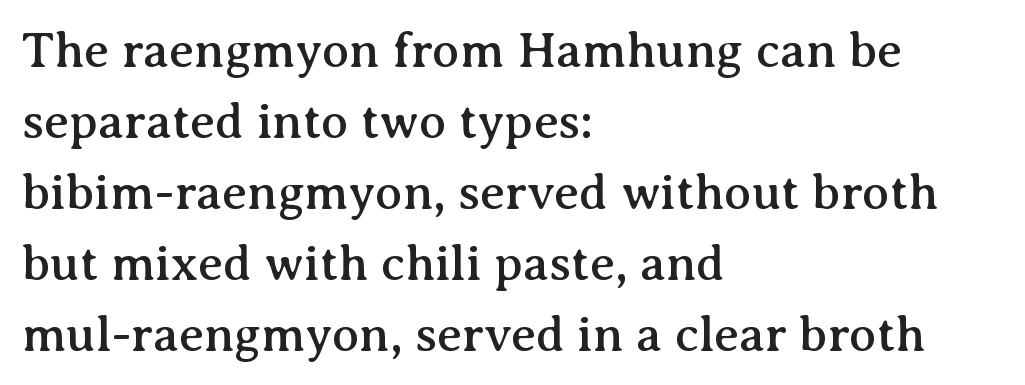
Q: Is the text italic (slanted)? A: No, it is upright.
Q: Is the typeface a serif or a sans-serif typeface? A: Serif.
Q: Is the text underlined? A: No.
Q: How is the paragraph aligned? A: Left-aligned.
Q: Is the spacing between letters normal or unusually wide? A: Normal.
Q: Is the spacing between lines tight, normal or loose? A: Normal.
Q: Width (condensed, normal, or wide)? A: Normal.
Q: Stroke contrast? A: Medium.
Q: x-height? A: Medium.
Q: Monospaced? A: No.
